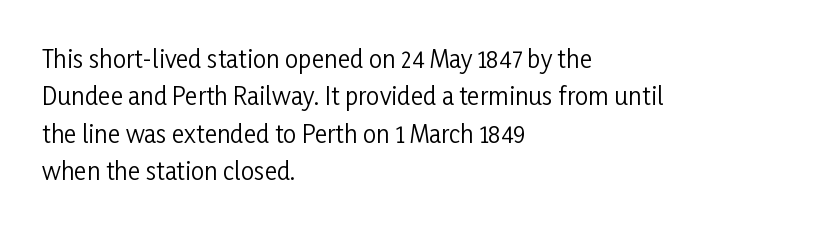
The image shows 24 px text type, upright; set left-aligned, normal line spacing (1.56x), normal letter spacing, not underlined.
